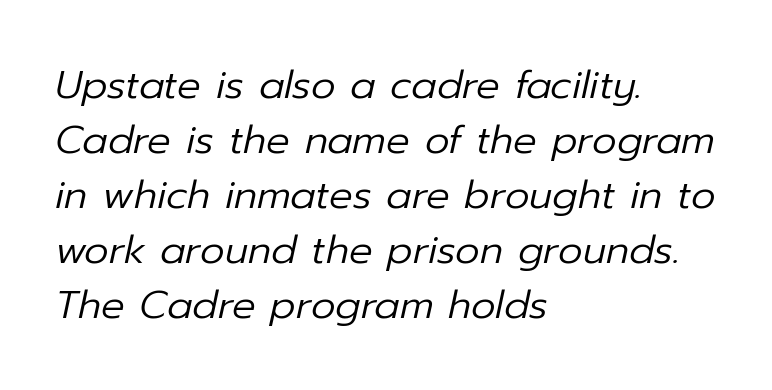
The rendering applies a slant to the glyphs. If you drew a ruler down the left edge, every line would touch it. Nobody drew a line under any word here. Vertically, the passage feels balanced, rows spaced as you'd expect. The face used here is proportionally spaced, like ordinary book or web type. The letters sit at their default tracking, neither squeezed nor spread.
